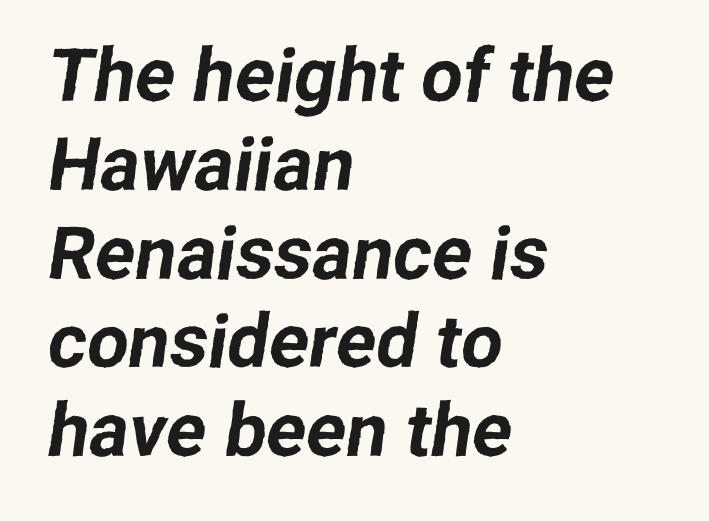
Q: Is the typeface a serif or a sans-serif typeface? A: Sans-serif.
Q: Is the text underlined? A: No.
Q: How is the paragraph aligned? A: Left-aligned.
Q: Is the spacing between letters normal or unusually wide? A: Normal.
Q: Width (condensed, normal, or wide)? A: Normal.
Q: Stroke contrast? A: Low.
Q: x-height? A: Medium.
Q: Monospaced? A: No.
